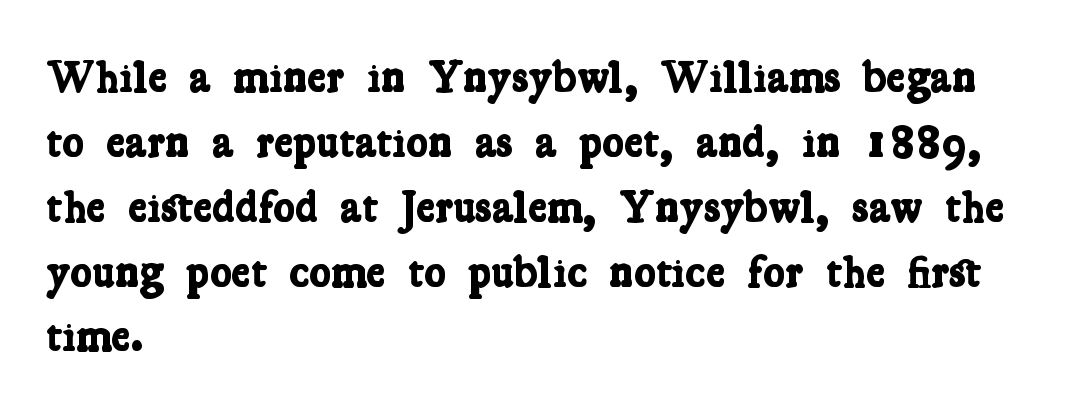
Q: Is the text bold? A: Yes.
Q: Is the typeface a serif or a sans-serif typeface? A: Serif.
Q: Is the text underlined? A: No.
Q: How is the paragraph aligned? A: Left-aligned.
Q: Is the spacing between letters normal or unusually wide? A: Normal.
Q: Is the spacing between lines tight, normal or loose? A: Normal.
Q: Width (condensed, normal, or wide)? A: Condensed.
Q: Stroke contrast? A: Low.
Q: x-height? A: Medium.
Q: Monospaced? A: No.
